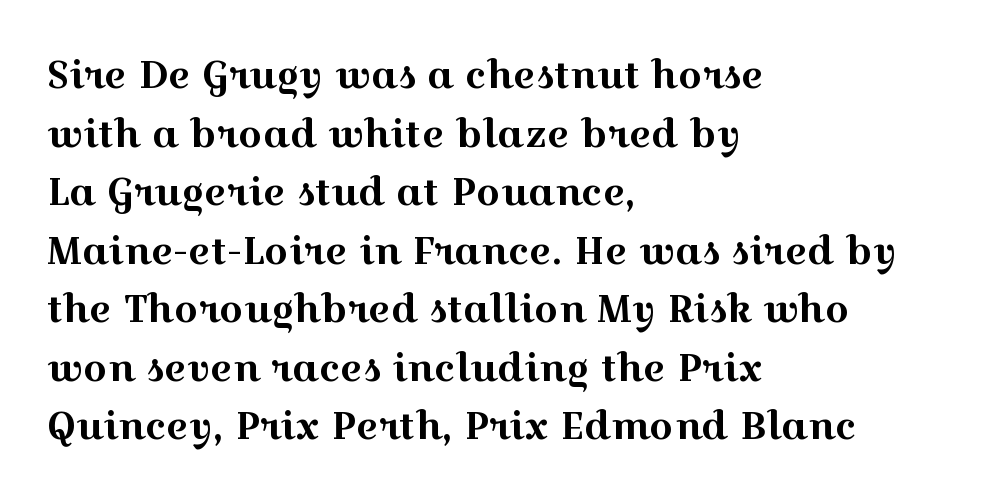
Q: Is the text italic (slanted)? A: No, it is upright.
Q: Is the typeface a serif or a sans-serif typeface? A: Serif.
Q: Is the text underlined? A: No.
Q: How is the paragraph aligned? A: Left-aligned.
Q: Is the spacing between letters normal or unusually wide? A: Normal.
Q: Is the spacing between lines tight, normal or loose? A: Normal.
Q: Width (condensed, normal, or wide)? A: Wide.
Q: x-height? A: Medium.
Q: Monospaced? A: No.
